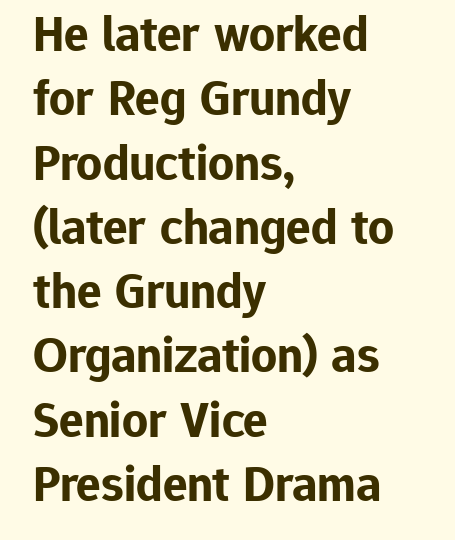
{"serif": "no", "italic": "no", "bold": "yes", "weight": "bold", "width": "normal", "stroke_contrast": "low", "x_height": "medium", "monospaced": "no", "underline": "no", "align": "left", "line_spacing": "normal", "line_spacing_ratio": 1.26, "letter_spacing": "normal", "letter_spacing_em": 0.0, "glyph_px": 51}
